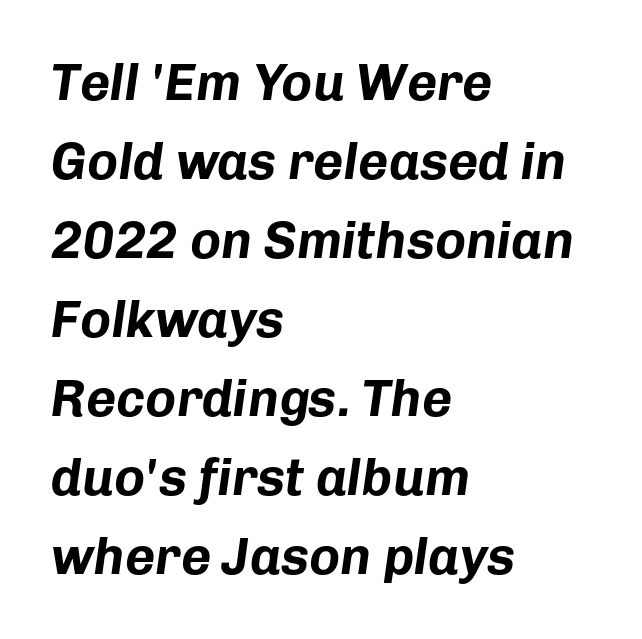
Q: Is the text bold? A: Yes.
Q: Is the text italic (slanted)? A: Yes, it leans right by about 8 degrees.
Q: Is the text underlined? A: No.
Q: How is the paragraph aligned? A: Left-aligned.
Q: Is the spacing between letters normal or unusually wide? A: Normal.
Q: Is the spacing between lines tight, normal or loose? A: Normal.
Q: Width (condensed, normal, or wide)? A: Normal.
Q: Stroke contrast? A: Low.
Q: x-height? A: Medium.
Q: Monospaced? A: No.
